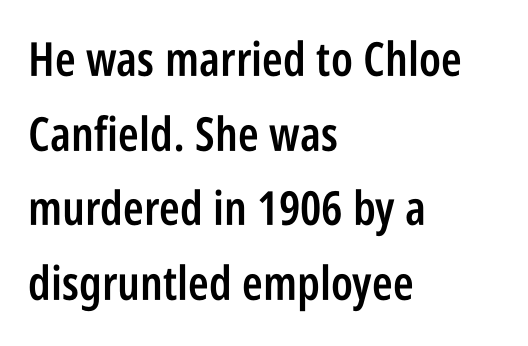
You could call the tracking neutral — neither tight nor loose. These lines carry some extra weight — a demibold, not a full bold. Character widths vary here, with narrow letters taking less room than wide ones. Leftover space on each line is placed entirely after the last word. No italicization has been applied; the sample stays upright. Letters rest on an invisible, unmarked baseline.
